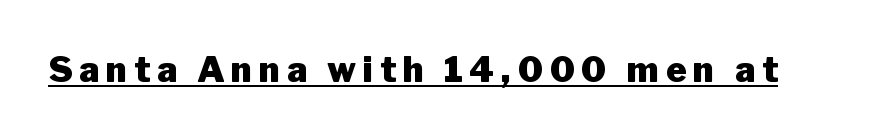
The type sits square on the baseline with zero lean. The sample's only ornament is a line tracing under the words. Is this a sans? Yes — the strokes have no serifs. The characters look thick and weighty, a clear bold. These lines are rendered in a variable-pitch font.
